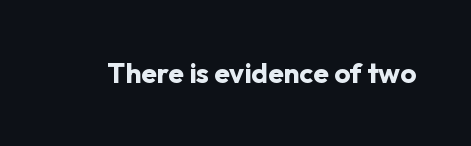
The image shows 28 px bold sans-serif type, upright; set normal letter spacing, not underlined; low stroke contrast and a medium x-height.
